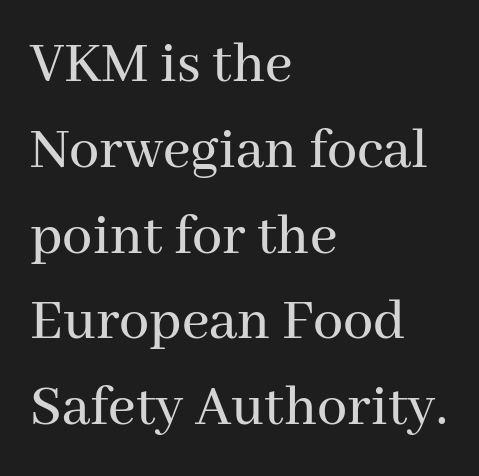
The image shows 60 px serif type, upright; set left-aligned, normal line spacing (1.43x), normal letter spacing, not underlined; medium stroke contrast and a medium x-height.
